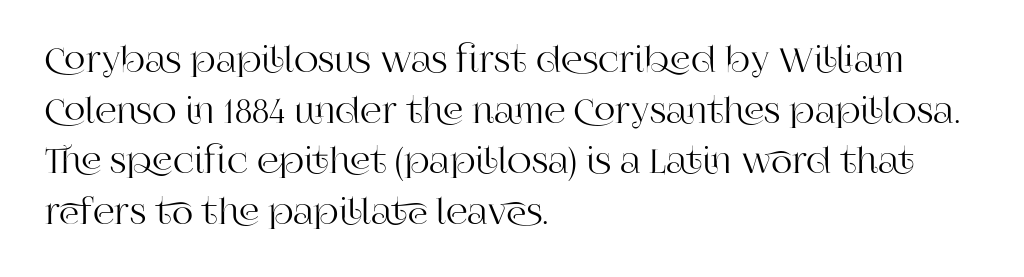
{"serif": "yes", "italic": "no", "width": "normal", "stroke_contrast": "high", "x_height": "large", "monospaced": "no", "underline": "no", "align": "left", "line_spacing": "normal", "line_spacing_ratio": 1.49, "letter_spacing": "normal", "letter_spacing_em": 0.0, "glyph_px": 34}
